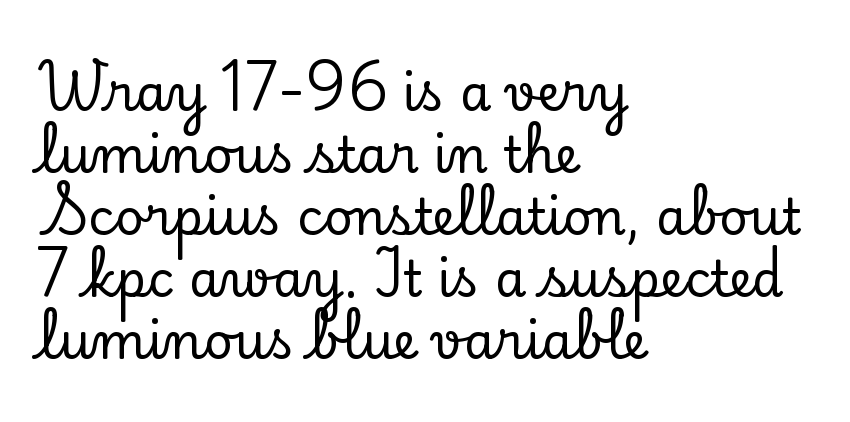
Q: Is the text italic (slanted)? A: No, it is upright.
Q: Is the typeface a serif or a sans-serif typeface? A: Serif.
Q: Is the text underlined? A: No.
Q: How is the paragraph aligned? A: Left-aligned.
Q: Is the spacing between letters normal or unusually wide? A: Normal.
Q: Width (condensed, normal, or wide)? A: Normal.
Q: Stroke contrast? A: Low.
Q: x-height? A: Small.
Q: Monospaced? A: No.
